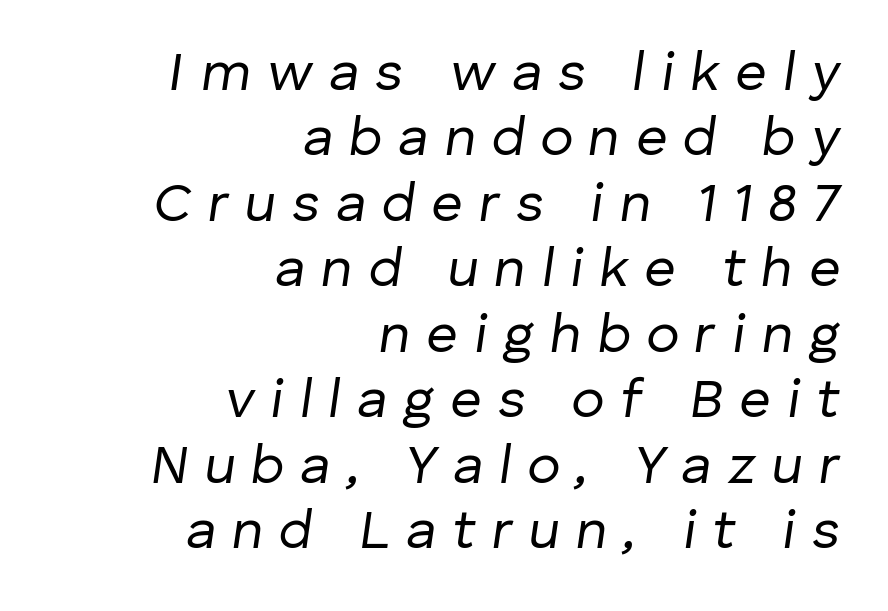
Q: Is the text bold? A: No.
Q: Is the text italic (slanted)? A: Yes, it leans right by about 8 degrees.
Q: Is the text underlined? A: No.
Q: How is the paragraph aligned? A: Right-aligned.
Q: Is the spacing between letters normal or unusually wide? A: Unusually wide.
Q: Width (condensed, normal, or wide)? A: Normal.
Q: Stroke contrast? A: Low.
Q: x-height? A: Medium.
Q: Monospaced? A: No.
